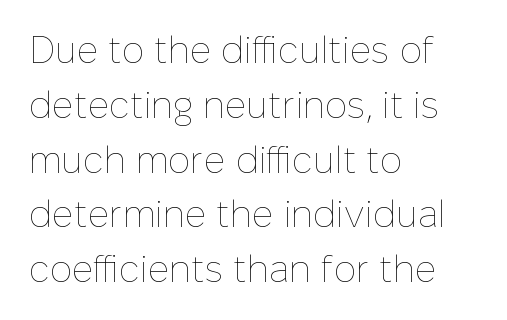
Q: Is the text bold? A: No.
Q: Is the text italic (slanted)? A: No, it is upright.
Q: Is the text underlined? A: No.
Q: How is the paragraph aligned? A: Left-aligned.
Q: Is the spacing between letters normal or unusually wide? A: Normal.
Q: Is the spacing between lines tight, normal or loose? A: Normal.
Q: Width (condensed, normal, or wide)? A: Normal.
Q: Stroke contrast? A: Low.
Q: x-height? A: Medium.
Q: Monospaced? A: No.
